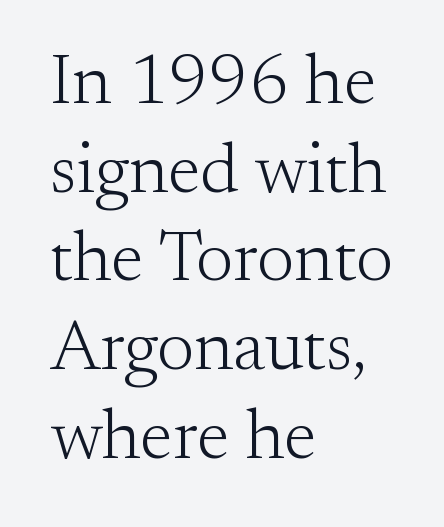
The image shows 71 px light serif type, upright; set left-aligned, normal line spacing (1.25x), normal letter spacing, not underlined; medium stroke contrast and a small x-height.
